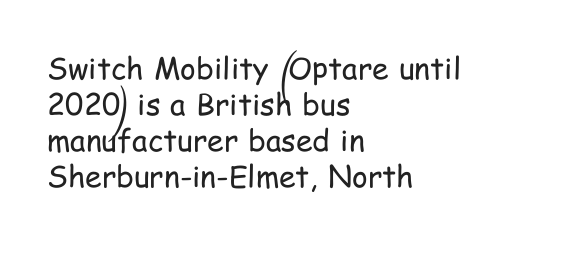
You could call the tracking neutral — neither tight nor loose. No letter is thick-stroked: the sample isn't bold. This sample has the flowing, uneven cadence of proportional lettering. Underline: absent. Every row of glyphs begins at an identical x-position on the left.
